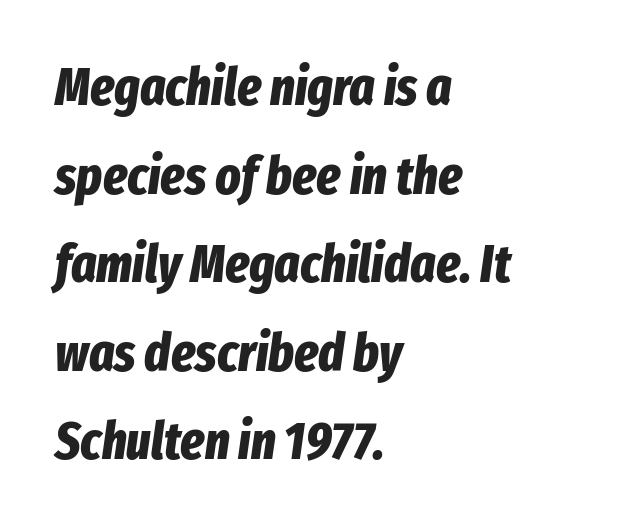
Q: Is the text bold? A: Yes.
Q: Is the text italic (slanted)? A: Yes, it leans right by about 8 degrees.
Q: Is the text underlined? A: No.
Q: How is the paragraph aligned? A: Left-aligned.
Q: Is the spacing between letters normal or unusually wide? A: Normal.
Q: Is the spacing between lines tight, normal or loose? A: Normal.
Q: Width (condensed, normal, or wide)? A: Condensed.
Q: Stroke contrast? A: Low.
Q: x-height? A: Medium.
Q: Monospaced? A: No.
